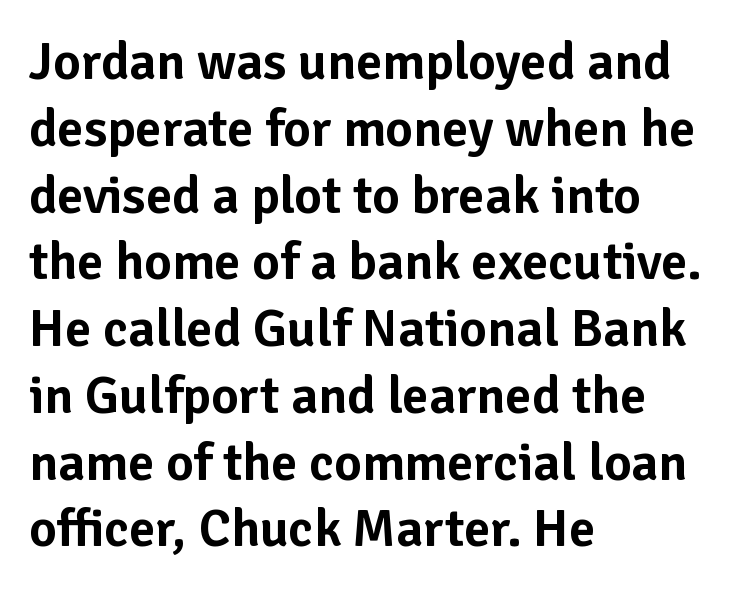
{"serif": "no", "italic": "no", "width": "normal", "stroke_contrast": "low", "x_height": "medium", "monospaced": "no", "underline": "no", "align": "left", "line_spacing": "normal", "line_spacing_ratio": 1.26, "letter_spacing": "normal", "letter_spacing_em": 0.0, "glyph_px": 53}
